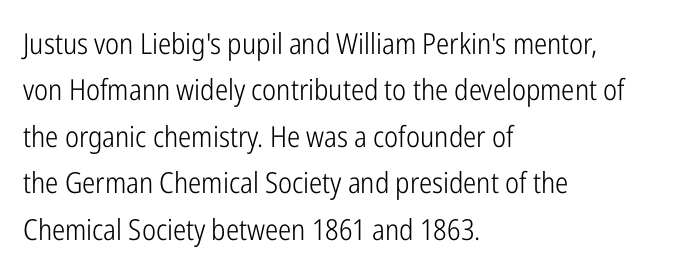
All the whitespace from short lines collects on the right. This sample uses a sans-serif face. A typesetter would call this zero additional tracking. Note the varied advance widths — an 'i' is clearly narrower than an 'm'. The glyphs are unaccompanied by any horizontal stroke below them.
